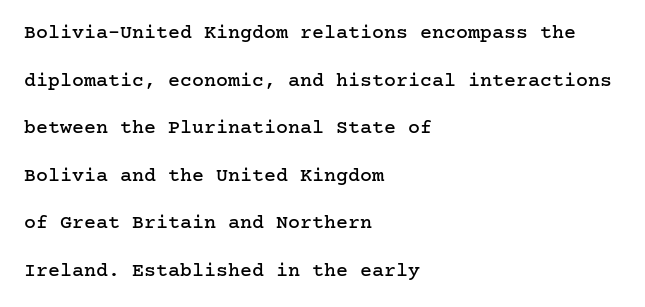
Q: Is the text italic (slanted)? A: No, it is upright.
Q: Is the text underlined? A: No.
Q: How is the paragraph aligned? A: Left-aligned.
Q: Is the spacing between letters normal or unusually wide? A: Normal.
Q: Is the spacing between lines tight, normal or loose? A: Loose.
